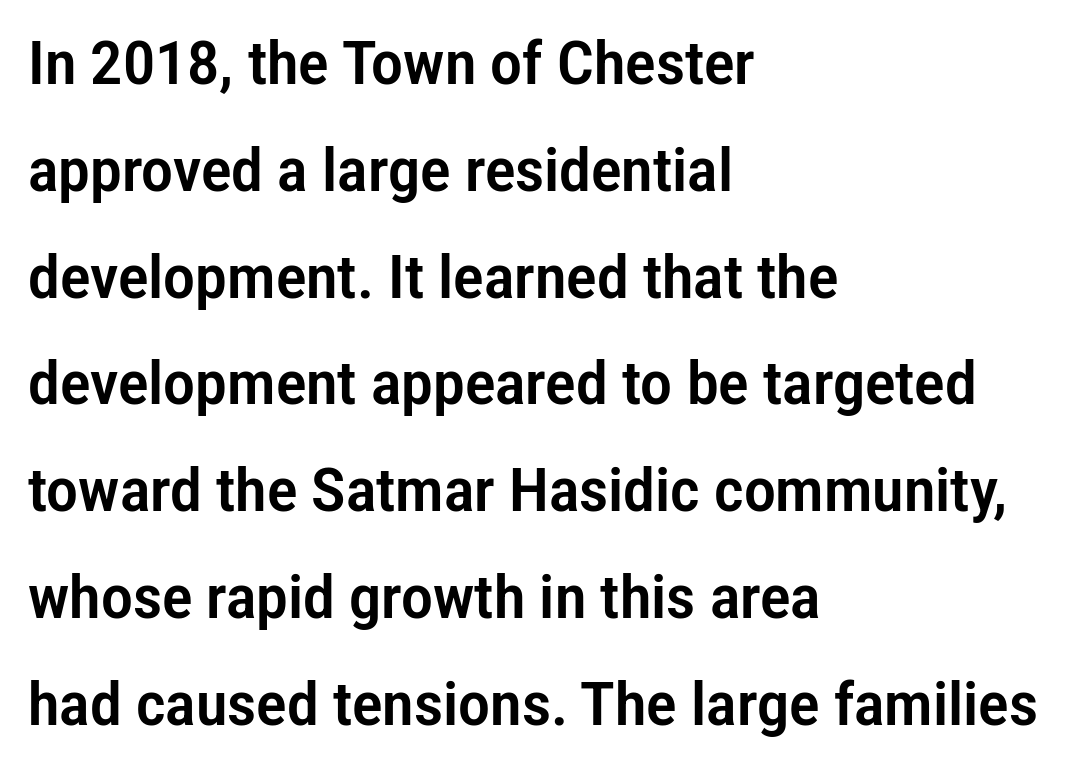
{"serif": "no", "italic": "no", "width": "condensed", "stroke_contrast": "low", "x_height": "medium", "monospaced": "no", "underline": "no", "align": "left", "line_spacing_ratio": 1.78, "letter_spacing": "normal", "letter_spacing_em": 0.0, "glyph_px": 60}
